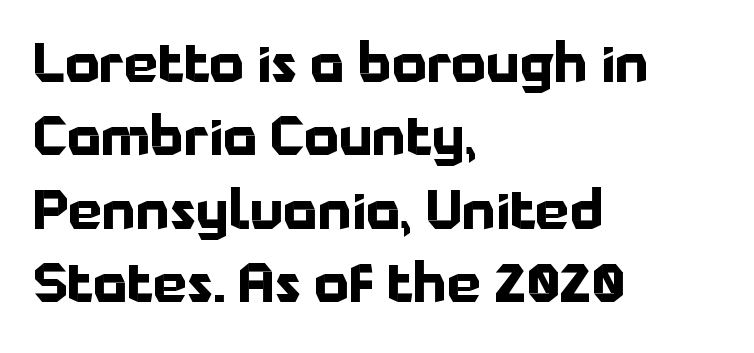
Q: Is the text bold? A: Yes.
Q: Is the text italic (slanted)? A: No, it is upright.
Q: Is the typeface a serif or a sans-serif typeface? A: Sans-serif.
Q: Is the text underlined? A: No.
Q: How is the paragraph aligned? A: Left-aligned.
Q: Is the spacing between letters normal or unusually wide? A: Normal.
Q: Is the spacing between lines tight, normal or loose? A: Normal.
Q: Width (condensed, normal, or wide)? A: Normal.
Q: Stroke contrast? A: Low.
Q: x-height? A: Medium.
Q: Monospaced? A: No.
